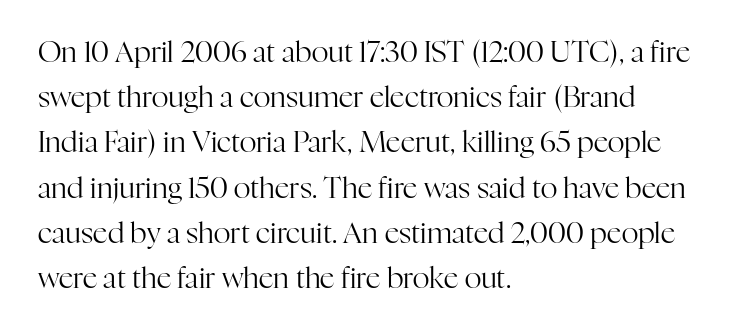
{"serif": "yes", "italic": "no", "bold": "no", "weight": "regular", "width": "normal", "stroke_contrast": "high", "x_height": "medium", "monospaced": "no", "underline": "no", "align": "left", "line_spacing": "normal", "line_spacing_ratio": 1.56, "letter_spacing": "normal", "letter_spacing_em": 0.0, "glyph_px": 29}
